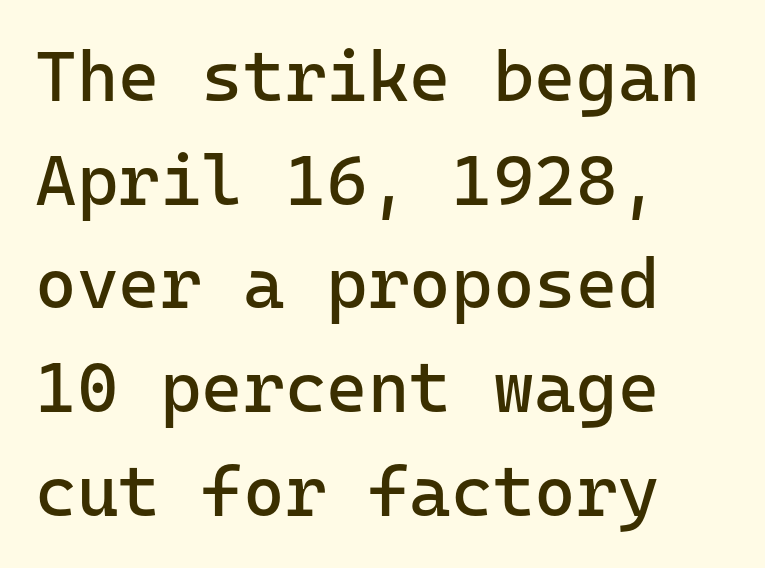
Q: Is the text bold? A: No.
Q: Is the text italic (slanted)? A: No, it is upright.
Q: Is the typeface a serif or a sans-serif typeface? A: Sans-serif.
Q: Is the text underlined? A: No.
Q: How is the paragraph aligned? A: Left-aligned.
Q: Is the spacing between letters normal or unusually wide? A: Normal.
Q: Is the spacing between lines tight, normal or loose? A: Normal.
Q: Width (condensed, normal, or wide)? A: Normal.
Q: Stroke contrast? A: Low.
Q: x-height? A: Medium.
Q: Monospaced? A: Yes.
